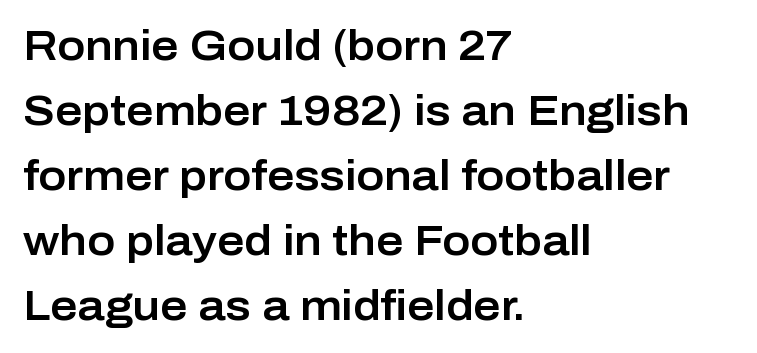
The image shows 42 px sans-serif type, upright; set left-aligned, normal line spacing (1.55x), normal letter spacing, not underlined; low stroke contrast and a medium x-height.
